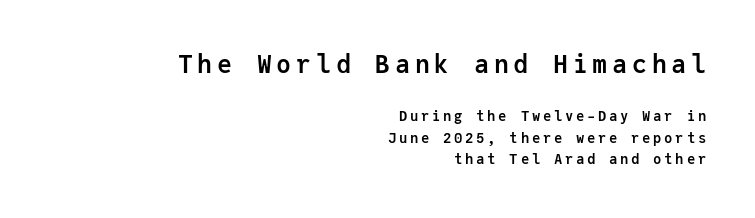
Q: Is the text bold? A: Yes.
Q: Is the text italic (slanted)? A: No, it is upright.
Q: Is the text underlined? A: No.
Q: How is the paragraph aligned? A: Right-aligned.
Q: Is the spacing between lines tight, normal or loose? A: Normal.
Q: Which block of text is set in a larger size, the first (top) or the second (bottom)? A: The first (top) one.
